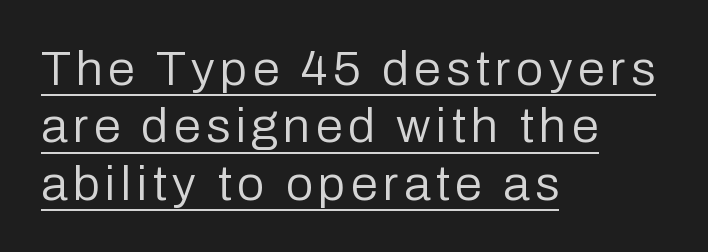
{"serif": "no", "italic": "no", "bold": "no", "weight": "regular", "width": "normal", "stroke_contrast": "low", "x_height": "medium", "monospaced": "no", "underline": "yes", "align": "left", "line_spacing_ratio": 1.17, "glyph_px": 49}
